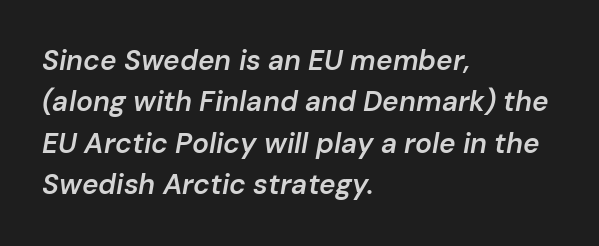
{"italic": "yes", "lean": "right", "slant_degrees": 10, "bold": "semi", "weight": "semibold", "width": "normal", "stroke_contrast": "low", "x_height": "medium", "monospaced": "no", "underline": "no", "align": "left", "line_spacing": "normal", "line_spacing_ratio": 1.48, "letter_spacing": "normal", "letter_spacing_em": 0.0, "glyph_px": 28}
